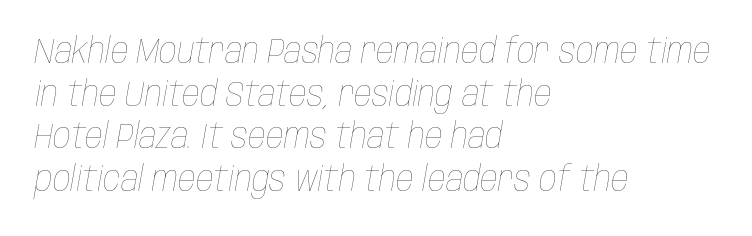
{"italic": "yes", "lean": "right", "slant_degrees": 10, "bold": "no", "weight": "thin", "width": "condensed", "stroke_contrast": "low", "x_height": "large", "monospaced": "no", "underline": "no", "align": "left", "line_spacing_ratio": 1.22, "letter_spacing": "normal", "letter_spacing_em": 0.0, "glyph_px": 35}
